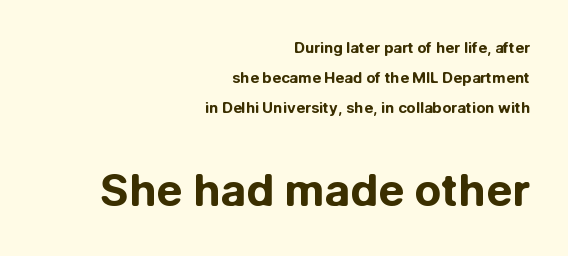
The image shows 44 px bold sans-serif type, upright; set right-aligned, loose line spacing (2.0x), normal letter spacing, not underlined; the second (bottom) block is 2.93x larger; low stroke contrast and a medium x-height.
